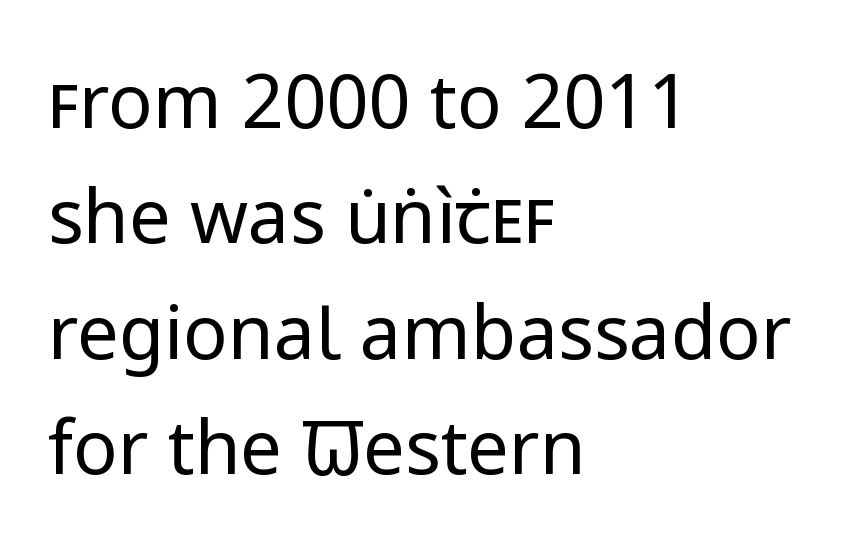
Q: Is the text bold? A: No.
Q: Is the text italic (slanted)? A: No, it is upright.
Q: Is the typeface a serif or a sans-serif typeface? A: Sans-serif.
Q: Is the text underlined? A: No.
Q: How is the paragraph aligned? A: Left-aligned.
Q: Is the spacing between letters normal or unusually wide? A: Normal.
Q: Is the spacing between lines tight, normal or loose? A: Normal.
Q: Width (condensed, normal, or wide)? A: Normal.
Q: Stroke contrast? A: Low.
Q: x-height? A: Medium.
Q: Monospaced? A: No.
